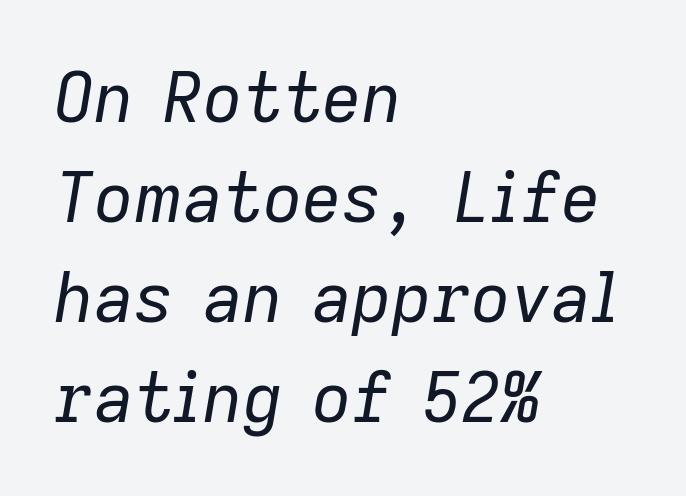
Q: Is the text bold? A: No.
Q: Is the text italic (slanted)? A: Yes, it leans right by about 9 degrees.
Q: Is the text underlined? A: No.
Q: How is the paragraph aligned? A: Left-aligned.
Q: Is the spacing between letters normal or unusually wide? A: Normal.
Q: Is the spacing between lines tight, normal or loose? A: Normal.
Q: Width (condensed, normal, or wide)? A: Normal.
Q: Stroke contrast? A: Low.
Q: x-height? A: Medium.
Q: Monospaced? A: No.
